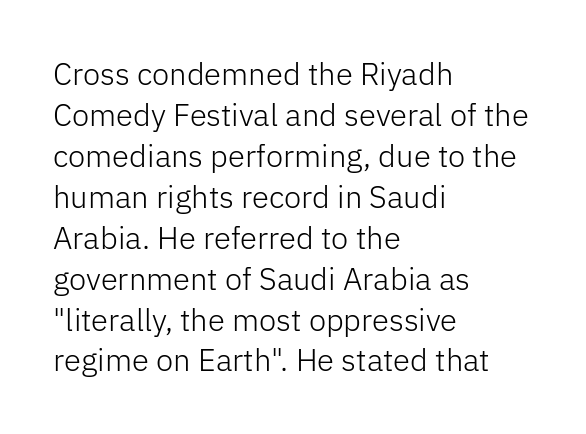
Rows of type keep a routine distance in the vertical direction. The type sits square on the baseline with zero lean. Stroke thickness stays within the range of a standard reading face or lighter. These lines are set flush left with a ragged right edge. Between one letter and the next there's only the usual sliver of space.
